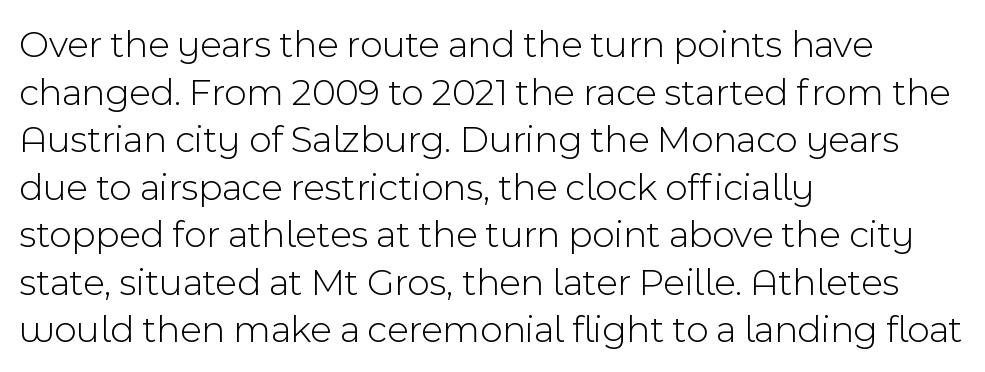
Q: Is the text bold? A: No.
Q: Is the text italic (slanted)? A: No, it is upright.
Q: Is the typeface a serif or a sans-serif typeface? A: Sans-serif.
Q: Is the text underlined? A: No.
Q: How is the paragraph aligned? A: Left-aligned.
Q: Is the spacing between letters normal or unusually wide? A: Normal.
Q: Width (condensed, normal, or wide)? A: Normal.
Q: x-height? A: Medium.
Q: Monospaced? A: No.
